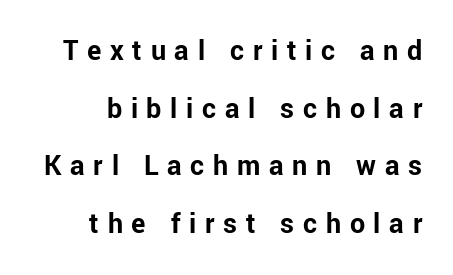
Q: Is the text bold? A: Yes.
Q: Is the text italic (slanted)? A: No, it is upright.
Q: Is the typeface a serif or a sans-serif typeface? A: Sans-serif.
Q: Is the text underlined? A: No.
Q: Is the spacing between letters normal or unusually wide? A: Unusually wide.
Q: Is the spacing between lines tight, normal or loose? A: Loose.
Q: Width (condensed, normal, or wide)? A: Normal.
Q: Stroke contrast? A: Low.
Q: x-height? A: Medium.
Q: Monospaced? A: No.
